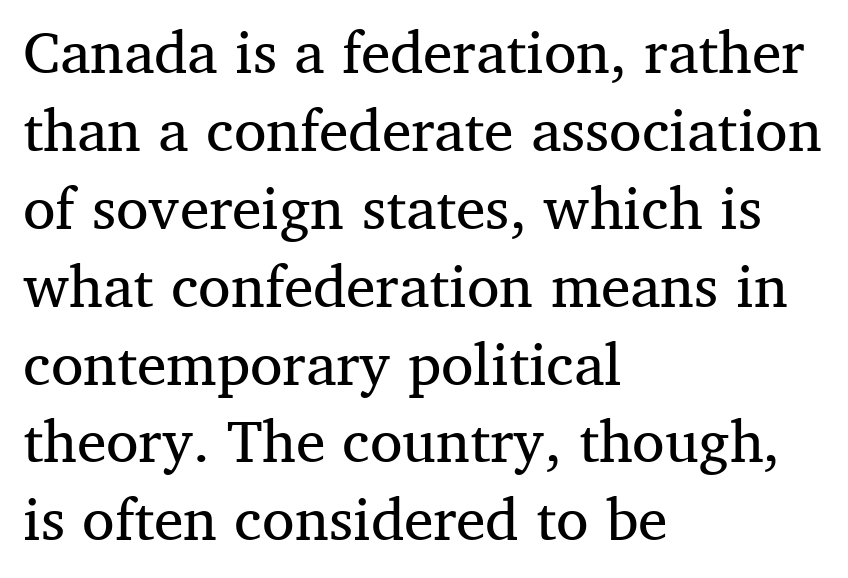
{"serif": "yes", "italic": "no", "bold": "no", "weight": "regular", "width": "normal", "stroke_contrast": "medium", "x_height": "medium", "monospaced": "no", "underline": "no", "align": "left", "line_spacing": "normal", "line_spacing_ratio": 1.32, "letter_spacing": "normal", "letter_spacing_em": 0.0, "glyph_px": 59}
